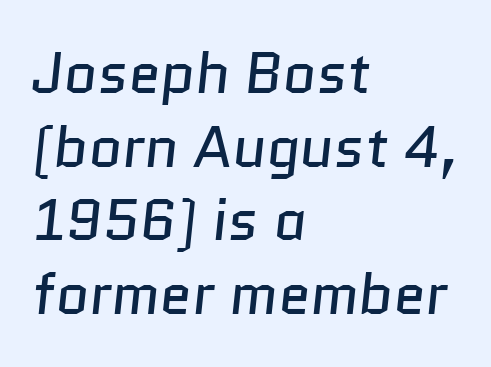
The paragraph has a hard left edge and a soft right edge. The letters sit at their default tracking, neither squeezed nor spread. The letters look calm and open, with moderate or lighter stems. Plain, unruled lines of type. The face used here is a sans, in the tradition of grotesques and geometrics. The lines sit at an ordinary, default distance from one another.
